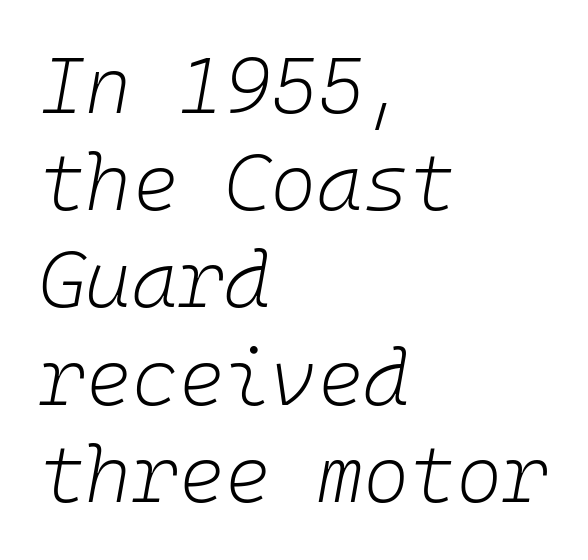
Q: Is the text bold? A: No.
Q: Is the text italic (slanted)? A: Yes, it leans right by about 10 degrees.
Q: Is the text underlined? A: No.
Q: How is the paragraph aligned? A: Left-aligned.
Q: Is the spacing between letters normal or unusually wide? A: Normal.
Q: Width (condensed, normal, or wide)? A: Normal.
Q: Stroke contrast? A: Low.
Q: x-height? A: Medium.
Q: Monospaced? A: Yes.
